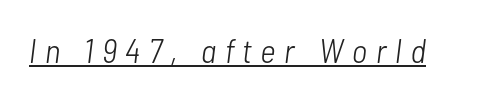
{"italic": "yes", "lean": "right", "slant_degrees": 7, "bold": "no", "weight": "light", "width": "condensed", "stroke_contrast": "low", "x_height": "medium", "monospaced": "no", "underline": "yes", "letter_spacing": "wide", "letter_spacing_em": 0.26, "glyph_px": 34}
